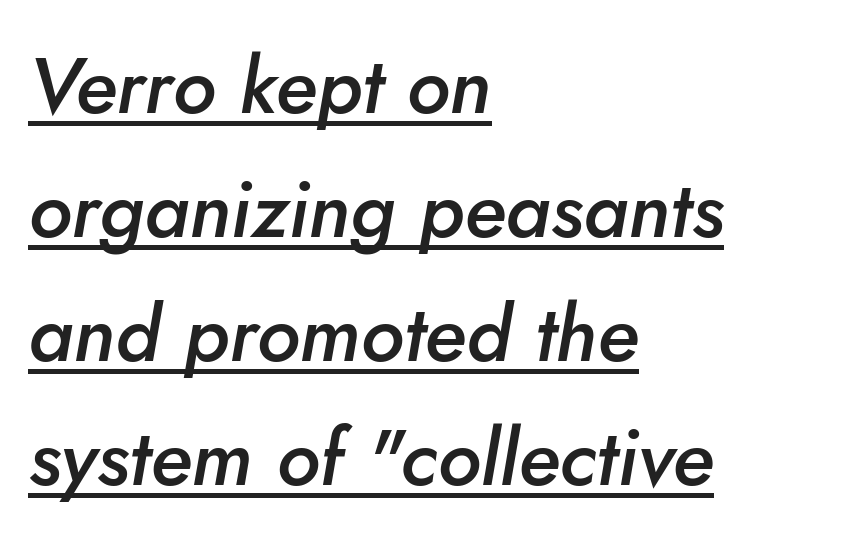
{"italic": "yes", "lean": "right", "slant_degrees": 10, "bold": "semi", "weight": "semibold", "width": "normal", "stroke_contrast": "low", "x_height": "small", "monospaced": "no", "underline": "yes", "align": "left", "line_spacing": "normal", "line_spacing_ratio": 1.57, "letter_spacing": "normal", "letter_spacing_em": 0.0, "glyph_px": 79}
